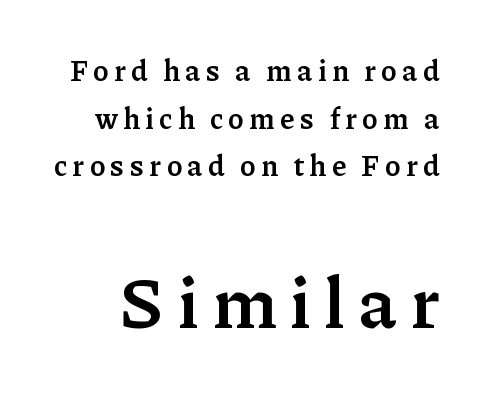
The string is rendered with underlining switched off. The letters are spread apart with noticeably loose tracking. Note the varied advance widths — an 'i' is clearly narrower than an 'm'. Semibold letterforms, between regular and bold. The emphasis by scale lands on block number two, below.
